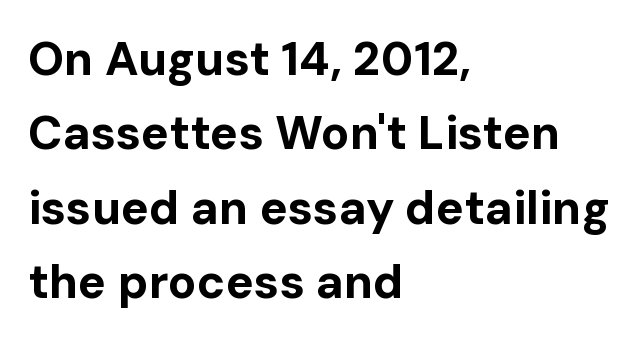
Letter spacing: default. This rendering features lettering with no underline. The lettering holds an erect, upright posture throughout. The designer left line spacing at the default.
